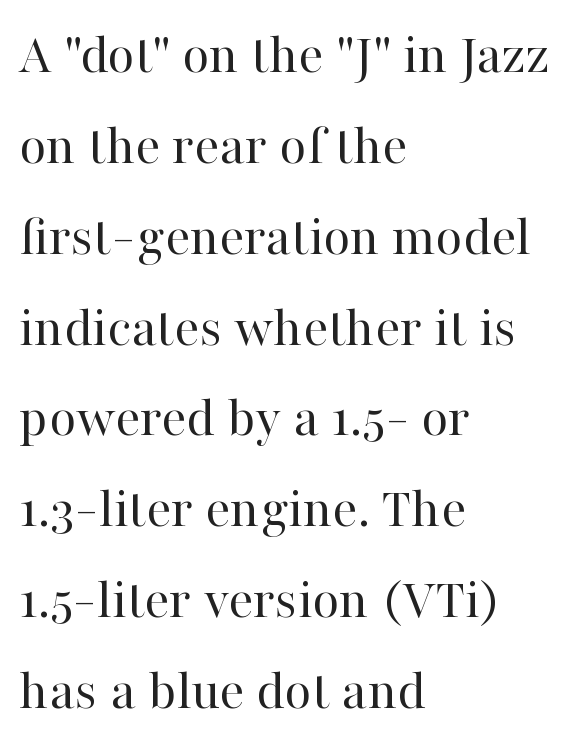
The image shows 59 px regular-weight serif type, upright; set left-aligned, normal line spacing (1.54x), normal letter spacing, not underlined; high stroke contrast and a medium x-height.
